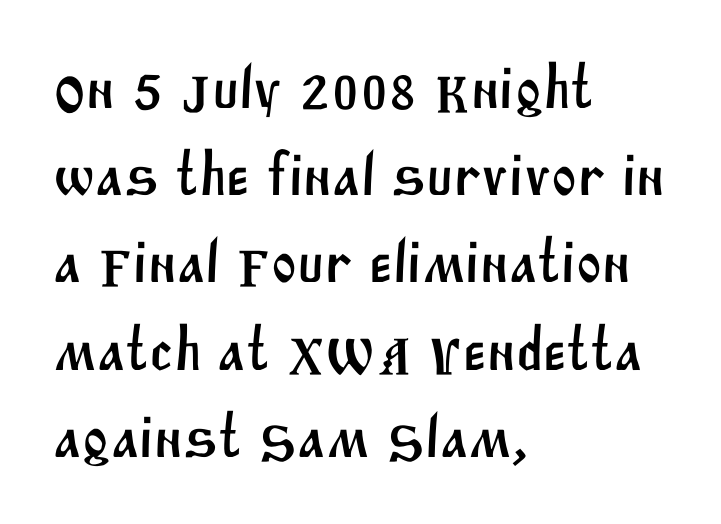
The image shows 61 px sans-serif type; set left-aligned, normal line spacing (1.43x), normal letter spacing, not underlined; medium stroke contrast and a large x-height.
